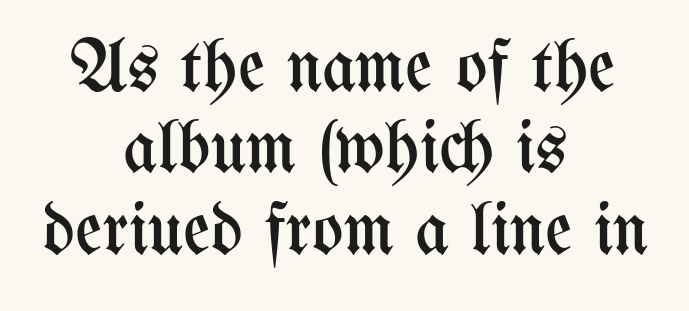
The image shows 74 px regular-weight, condensed type, upright; set centered, tight line spacing (1.1x), normal letter spacing, not underlined; medium stroke contrast and a medium x-height.
